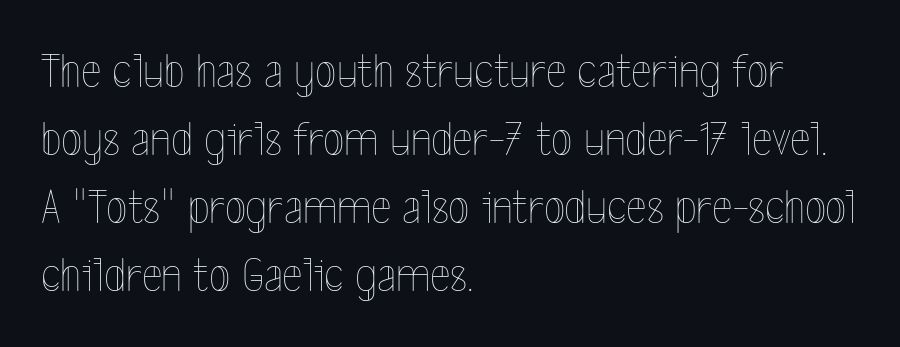
This sample uses plain, unmodified letter spacing. Each stroke keeps to a modest, everyday thickness or less. Is the block centered? No — it sits flush against the left margin. Underlining? Definitely not there. Rendered with straight, roman letterforms.
